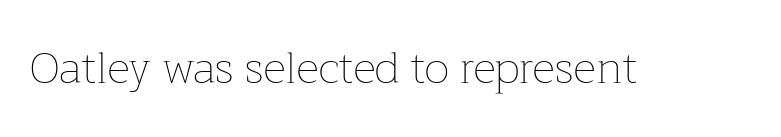
{"italic": "no", "bold": "no", "weight": "thin", "width": "normal", "stroke_contrast": "low", "x_height": "medium", "monospaced": "no", "underline": "no", "letter_spacing": "normal", "letter_spacing_em": 0.0, "glyph_px": 44}
